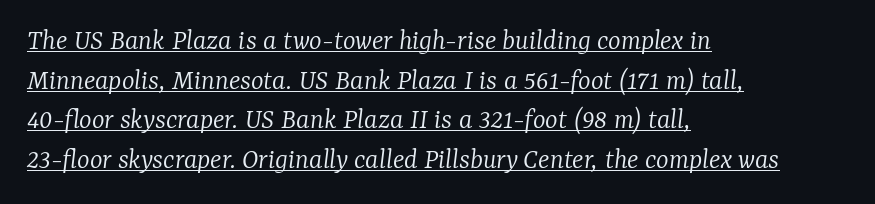
This rendering leaves character spacing at its baseline value. Is the type slanted? Yes — the strokes lean at a clear angle. Look at the bottom of the vertical strokes: they flare into serifs here. The specimen includes a rule beneath the text block's lines. Bold? No — there's no thickening of the strokes.
